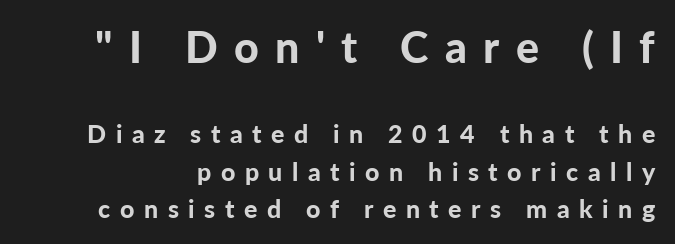
Every stem runs plumb, perpendicular to the baseline. The strokes are fattened all the way to bold. Leading matches the norm, producing a regular column. Descender tails drop into unmarked territory.
